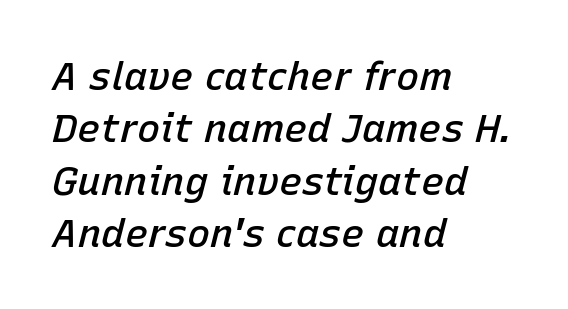
Q: Is the text bold? A: Semi-bold.
Q: Is the text italic (slanted)? A: Yes, it leans right by about 15 degrees.
Q: Is the text underlined? A: No.
Q: How is the paragraph aligned? A: Left-aligned.
Q: Is the spacing between letters normal or unusually wide? A: Normal.
Q: Is the spacing between lines tight, normal or loose? A: Normal.
Q: Width (condensed, normal, or wide)? A: Normal.
Q: Stroke contrast? A: Low.
Q: x-height? A: Medium.
Q: Monospaced? A: No.
